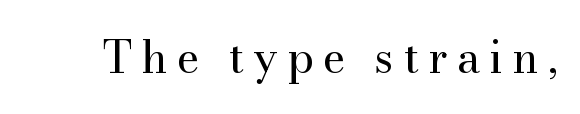
{"serif": "yes", "italic": "no", "bold": "no", "weight": "regular", "width": "normal", "stroke_contrast": "medium", "x_height": "small", "monospaced": "no", "underline": "no", "letter_spacing": "wide", "letter_spacing_em": 0.21, "glyph_px": 44}
